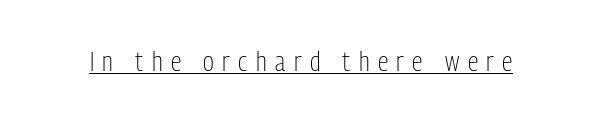
The image shows 27 px text type, upright; set unusually wide letter spacing (+0.31 em), underlined.
